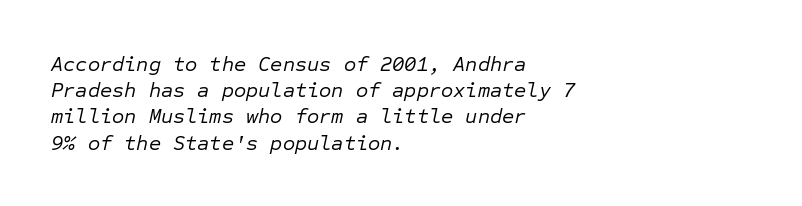
The image shows 21 px text type, italic (leaning right); set left-aligned, normal line spacing (1.25x), normal letter spacing, not underlined.
